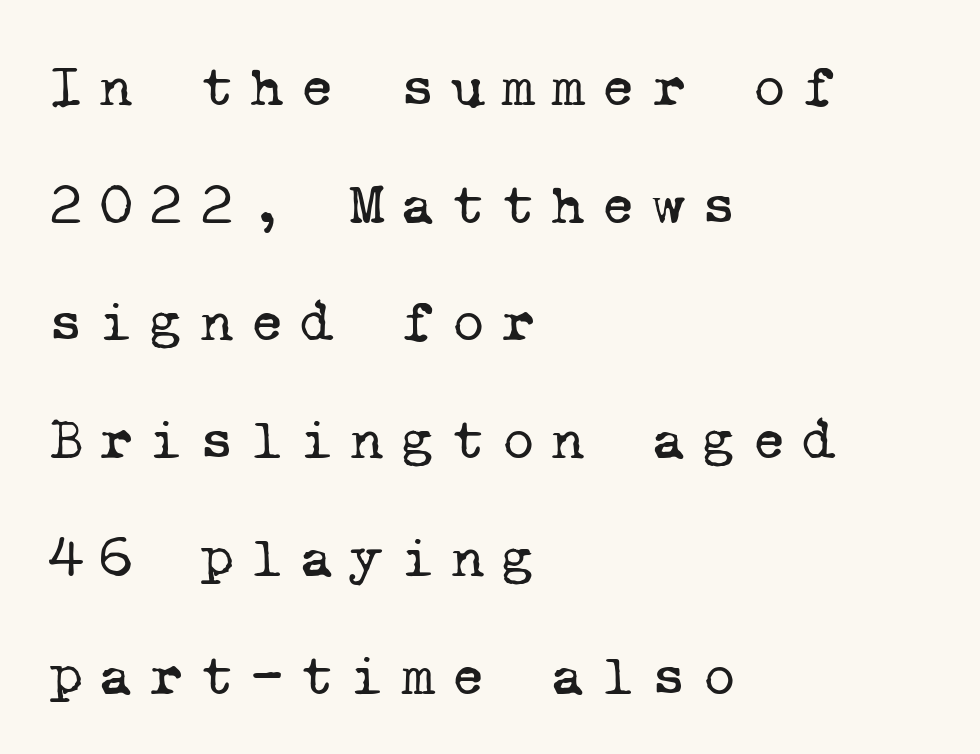
Q: Is the text bold? A: No.
Q: Is the typeface a serif or a sans-serif typeface? A: Serif.
Q: Is the text underlined? A: No.
Q: How is the paragraph aligned? A: Left-aligned.
Q: Is the spacing between letters normal or unusually wide? A: Unusually wide.
Q: Is the spacing between lines tight, normal or loose? A: Loose.
Q: Width (condensed, normal, or wide)? A: Normal.
Q: Stroke contrast? A: Low.
Q: x-height? A: Medium.
Q: Monospaced? A: Yes.
